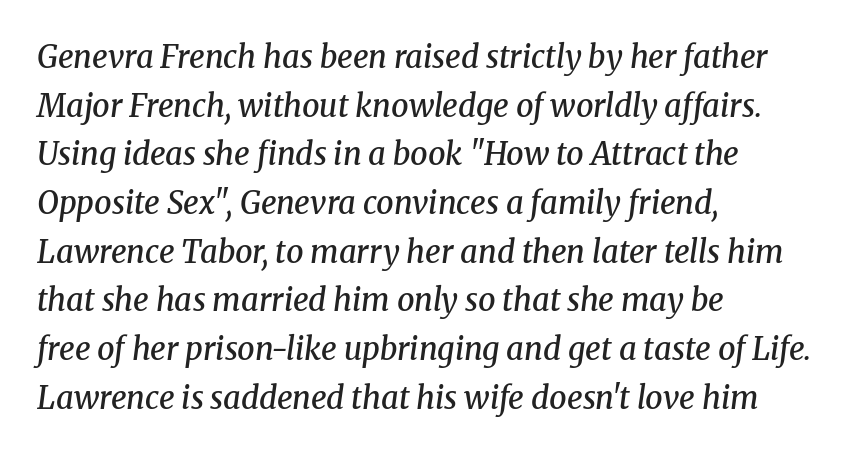
Q: Is the text bold? A: Semi-bold.
Q: Is the text italic (slanted)? A: Yes, it leans right by about 8 degrees.
Q: Is the typeface a serif or a sans-serif typeface? A: Serif.
Q: Is the text underlined? A: No.
Q: How is the paragraph aligned? A: Left-aligned.
Q: Is the spacing between letters normal or unusually wide? A: Normal.
Q: Is the spacing between lines tight, normal or loose? A: Normal.
Q: Width (condensed, normal, or wide)? A: Normal.
Q: Stroke contrast? A: Medium.
Q: x-height? A: Medium.
Q: Monospaced? A: No.
